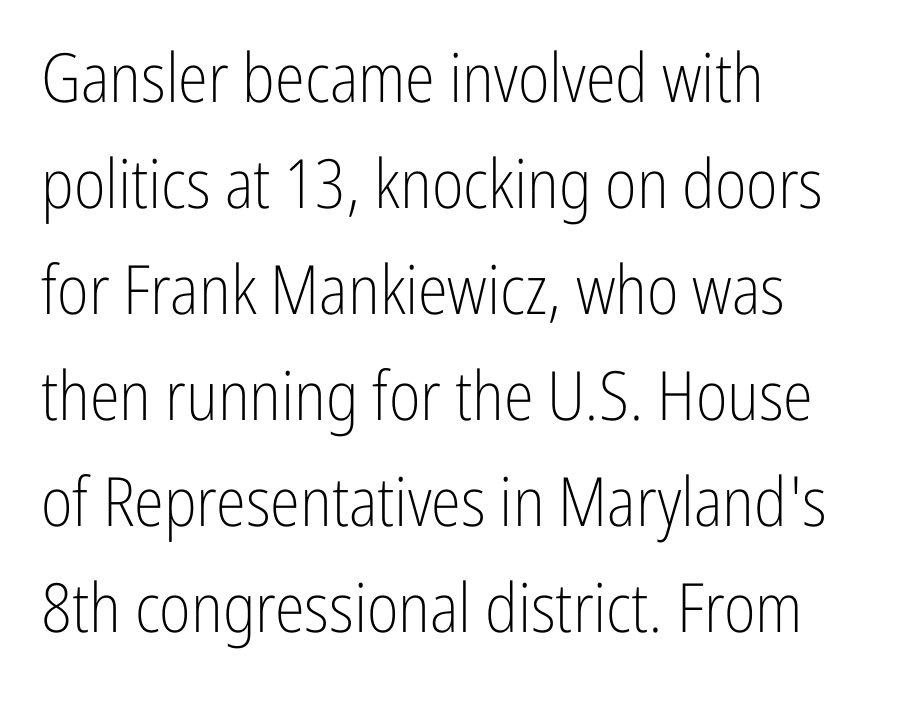
{"serif": "no", "italic": "no", "bold": "no", "weight": "light", "width": "condensed", "stroke_contrast": "low", "x_height": "medium", "monospaced": "no", "underline": "no", "align": "left", "line_spacing": "normal", "line_spacing_ratio": 1.56, "letter_spacing": "normal", "letter_spacing_em": 0.0, "glyph_px": 68}
